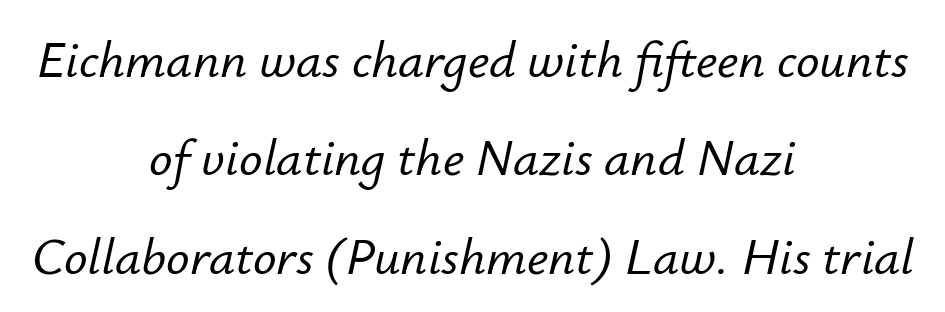
The image shows 52 px text type, italic (leaning right); set centered, line spacing 1.89x, normal letter spacing, not underlined; low stroke contrast and a small x-height.
